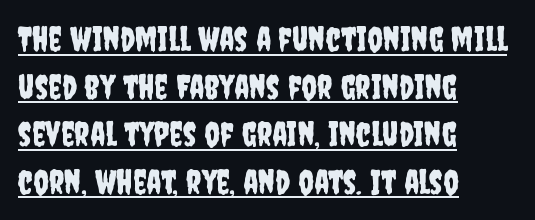
The image shows 34 px condensed sans-serif type, upright; set left-aligned, normal line spacing (1.4x), normal letter spacing, underlined; low stroke contrast and a large x-height.
